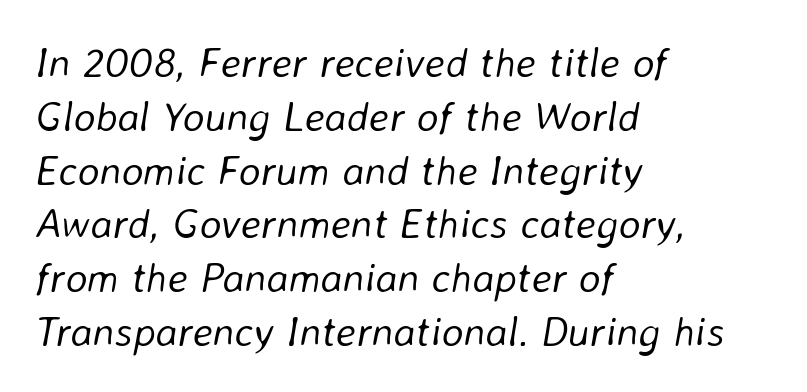
The designer left line spacing at the default. Typeset ragged right — the left edge is the straight one. The weight tops out at a normal text grade. Underline: absent.
